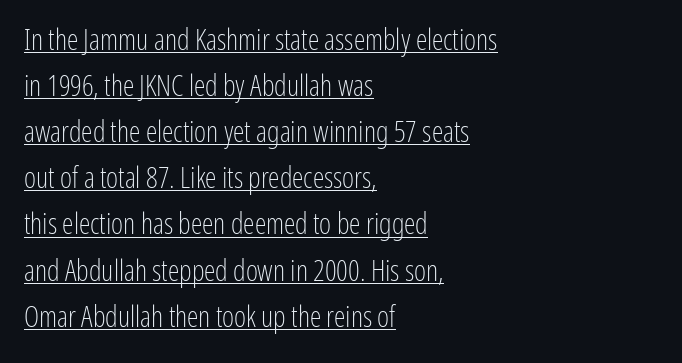
The image shows 29 px light, condensed sans-serif type, upright; set left-aligned, normal line spacing (1.59x), normal letter spacing, underlined; low stroke contrast and a medium x-height.
